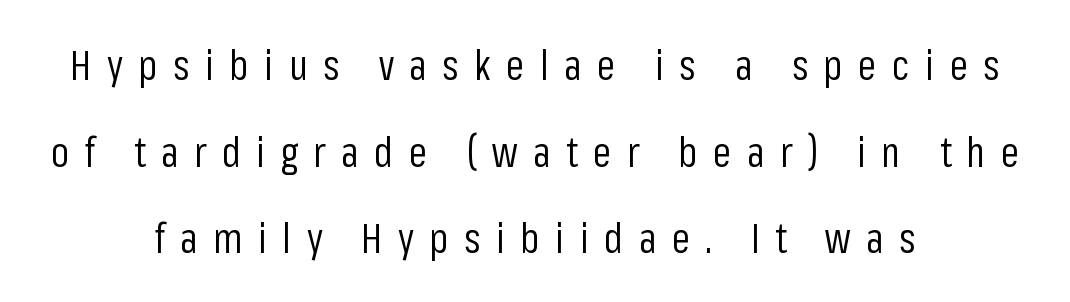
Typeset on center — no edge is straight. This sample uses an upright cut, with every glyph sitting square on the baseline. Is the type heavy? It reads as light-to-regular instead. The space beneath each line is pristine and unruled. Glyph-to-glyph distance is far greater than everyday printed text.
